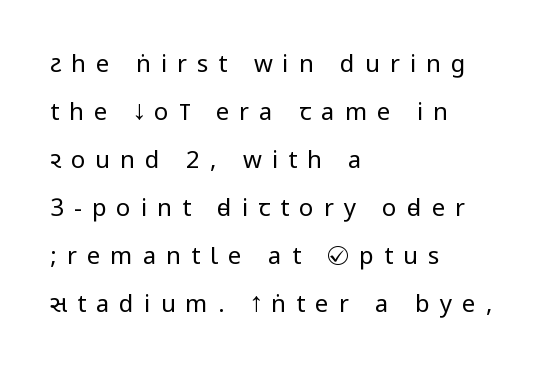
Q: Is the text bold? A: No.
Q: Is the text italic (slanted)? A: No, it is upright.
Q: Is the text underlined? A: No.
Q: How is the paragraph aligned? A: Left-aligned.
Q: Is the spacing between letters normal or unusually wide? A: Unusually wide.
Q: Is the spacing between lines tight, normal or loose? A: Loose.
